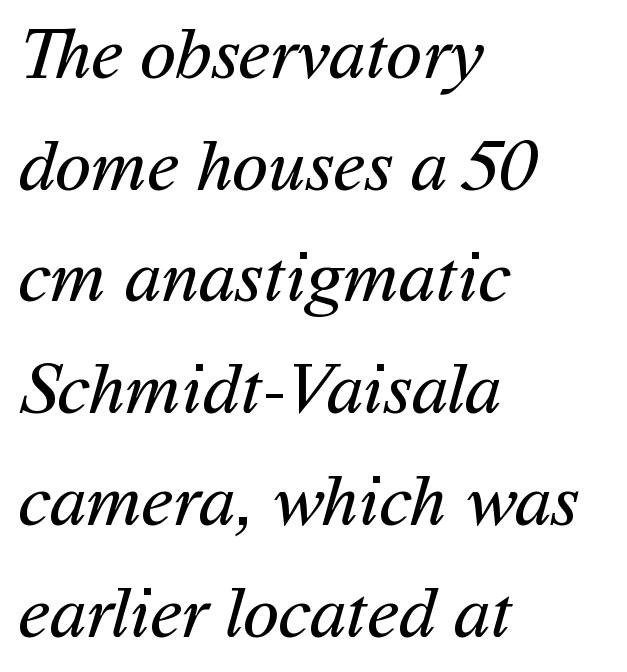
{"serif": "no", "bold": "no", "weight": "regular", "width": "normal", "stroke_contrast": "medium", "x_height": "medium", "monospaced": "no", "underline": "no", "align": "left", "line_spacing": "normal", "line_spacing_ratio": 1.51, "letter_spacing": "normal", "letter_spacing_em": 0.0, "glyph_px": 74}
